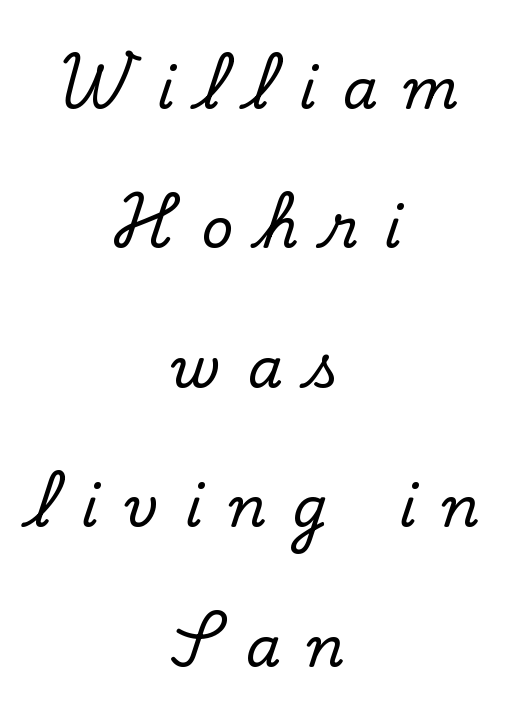
Vertically, the passage feels expansive, rows floating well apart. A typesetter would call this proportional, since set widths differ per character. You could only call the tracking loose — the letters float apart.
